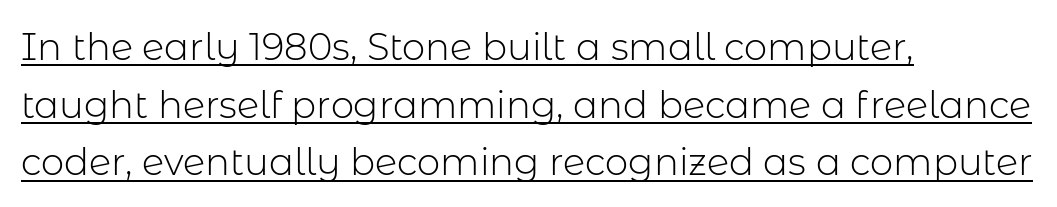
Q: Is the text bold? A: No.
Q: Is the text italic (slanted)? A: No, it is upright.
Q: Is the typeface a serif or a sans-serif typeface? A: Sans-serif.
Q: Is the text underlined? A: Yes.
Q: How is the paragraph aligned? A: Left-aligned.
Q: Is the spacing between letters normal or unusually wide? A: Normal.
Q: Is the spacing between lines tight, normal or loose? A: Normal.
Q: Width (condensed, normal, or wide)? A: Normal.
Q: Stroke contrast? A: Low.
Q: x-height? A: Medium.
Q: Monospaced? A: No.
